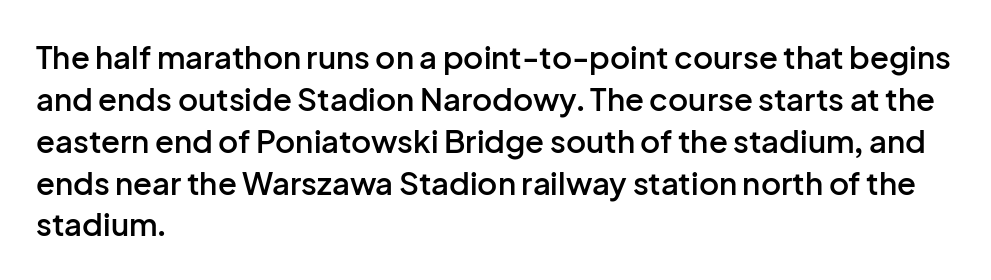
{"serif": "no", "italic": "no", "bold": "semi", "weight": "semibold", "width": "normal", "stroke_contrast": "low", "x_height": "medium", "monospaced": "no", "underline": "no", "align": "left", "line_spacing": "normal", "line_spacing_ratio": 1.35, "letter_spacing": "normal", "letter_spacing_em": 0.0, "glyph_px": 31}
